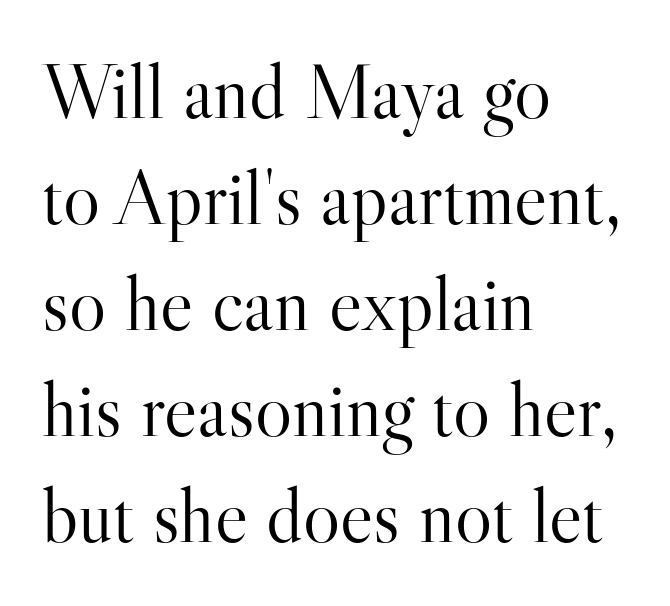
{"serif": "yes", "italic": "no", "bold": "no", "weight": "light", "width": "normal", "stroke_contrast": "high", "x_height": "small", "monospaced": "no", "underline": "no", "align": "left", "line_spacing": "normal", "line_spacing_ratio": 1.36, "letter_spacing": "normal", "letter_spacing_em": 0.0, "glyph_px": 78}
